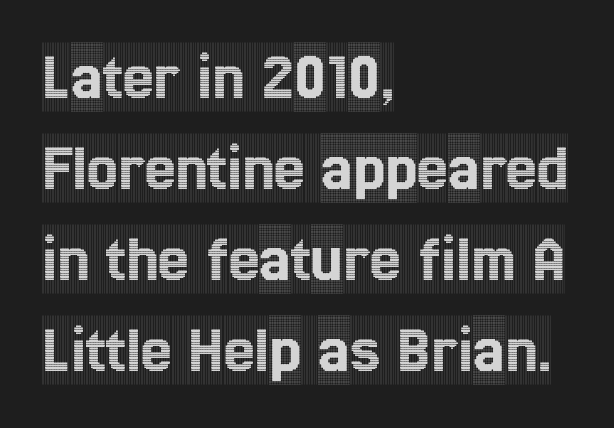
The passage shown is typed in a proportional face where columns would drift. The face used here is rendered with its standard letterfit. The glyphs are unaccompanied by any horizontal stroke below them. Stroke terminals: seriffed.
